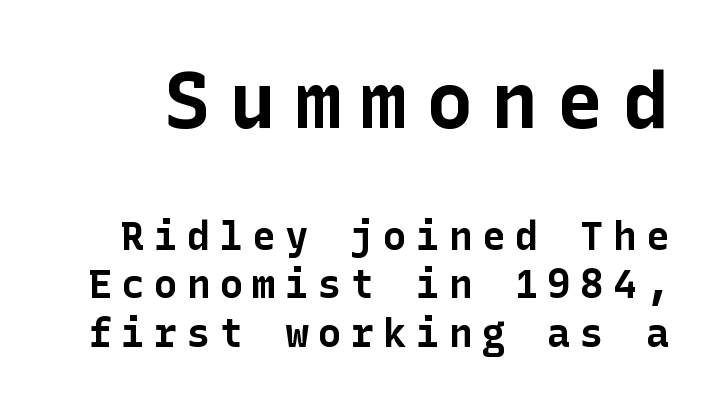
{"serif": "no", "italic": "no", "bold": "yes", "weight": "bold", "width": "normal", "stroke_contrast": "low", "x_height": "medium", "underline": "no", "line_spacing_ratio": 1.24, "letter_spacing": "wide", "letter_spacing_em": 0.24, "larger_block": "first", "size_ratio": 2.0, "glyph_px": 78}
